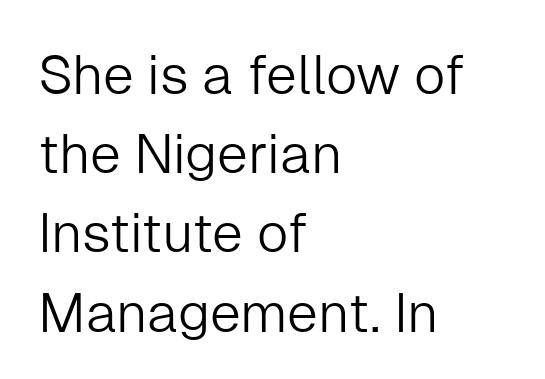
Q: Is the text bold? A: No.
Q: Is the text italic (slanted)? A: No, it is upright.
Q: Is the typeface a serif or a sans-serif typeface? A: Sans-serif.
Q: Is the text underlined? A: No.
Q: How is the paragraph aligned? A: Left-aligned.
Q: Is the spacing between letters normal or unusually wide? A: Normal.
Q: Is the spacing between lines tight, normal or loose? A: Normal.
Q: Width (condensed, normal, or wide)? A: Normal.
Q: Stroke contrast? A: Low.
Q: x-height? A: Medium.
Q: Monospaced? A: No.
